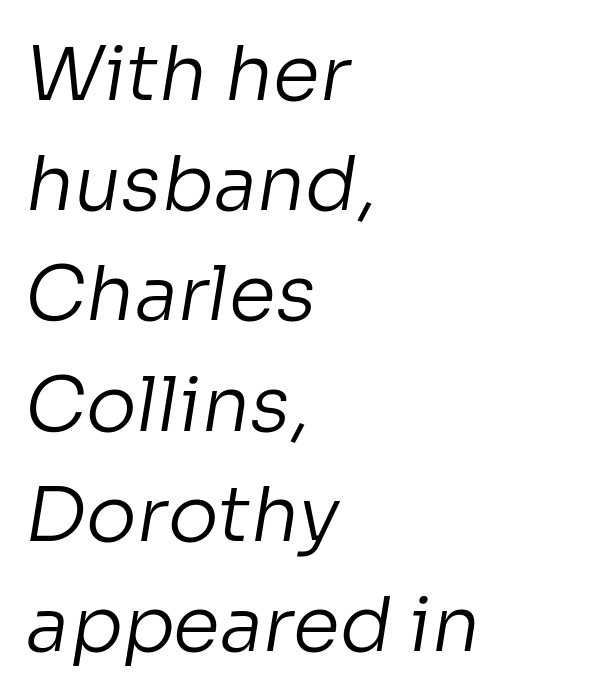
Q: Is the text bold? A: No.
Q: Is the typeface a serif or a sans-serif typeface? A: Sans-serif.
Q: Is the text underlined? A: No.
Q: How is the paragraph aligned? A: Left-aligned.
Q: Is the spacing between letters normal or unusually wide? A: Normal.
Q: Is the spacing between lines tight, normal or loose? A: Normal.
Q: Width (condensed, normal, or wide)? A: Normal.
Q: Stroke contrast? A: Low.
Q: x-height? A: Medium.
Q: Monospaced? A: No.
